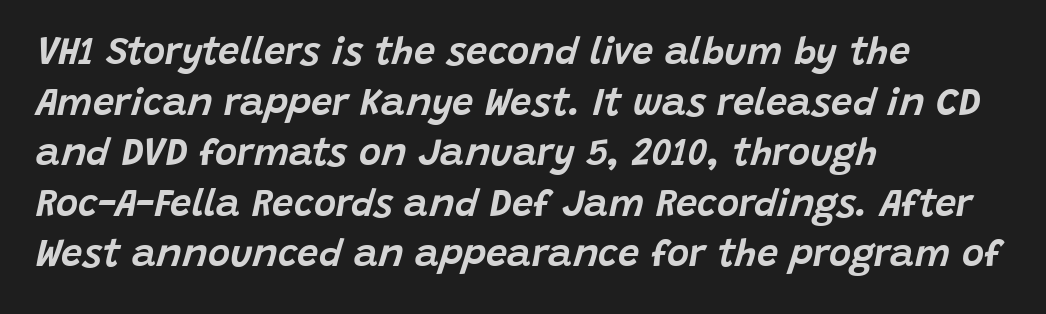
{"italic": "yes", "lean": "right", "slant_degrees": 15, "width": "normal", "stroke_contrast": "low", "x_height": "large", "monospaced": "no", "underline": "no", "align": "left", "line_spacing": "normal", "line_spacing_ratio": 1.33, "letter_spacing": "normal", "letter_spacing_em": 0.0, "glyph_px": 38}
